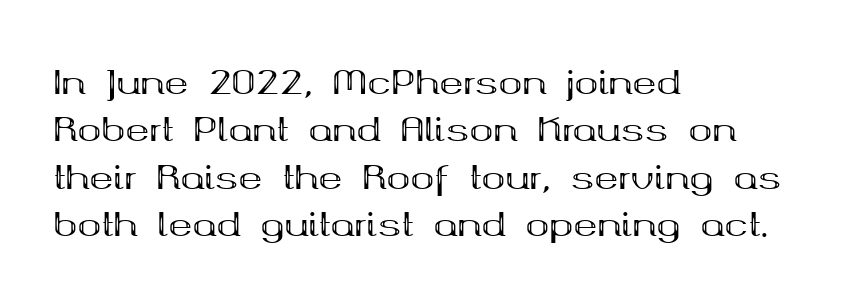
The image shows 32 px bold, wide serif type, upright; set left-aligned, normal line spacing (1.48x), normal letter spacing, not underlined; medium stroke contrast and a medium x-height.
